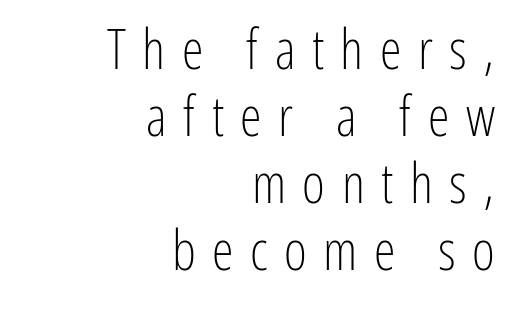
Each word looks stretched out because of the extra space between its letters. Heft: none added — not bold. No feet cap the strokes, marking this as sans-serif type. Note the varied advance widths — an 'i' is clearly narrower than an 'm'.
